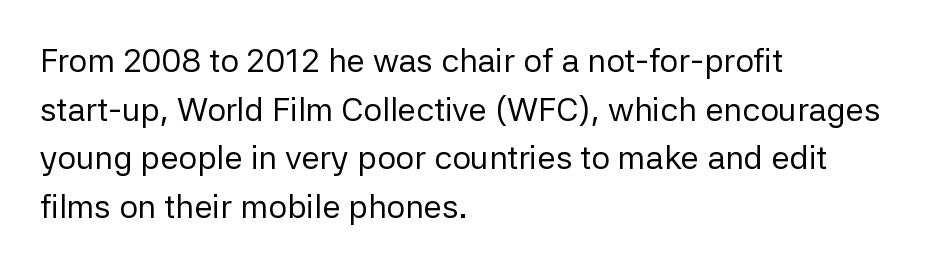
{"serif": "no", "italic": "no", "bold": "no", "weight": "regular", "width": "normal", "stroke_contrast": "low", "x_height": "medium", "monospaced": "no", "underline": "no", "align": "left", "line_spacing": "normal", "line_spacing_ratio": 1.47, "letter_spacing": "normal", "letter_spacing_em": 0.0, "glyph_px": 33}
